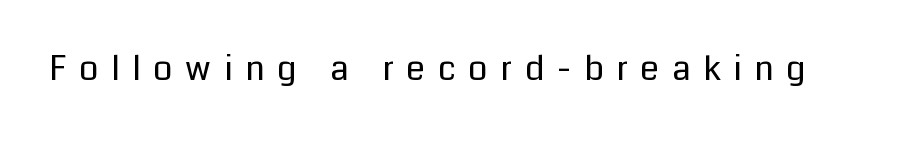
{"serif": "no", "italic": "no", "bold": "no", "weight": "regular", "width": "normal", "stroke_contrast": "low", "x_height": "medium", "monospaced": "no", "underline": "no", "letter_spacing": "wide", "letter_spacing_em": 0.37, "glyph_px": 34}
